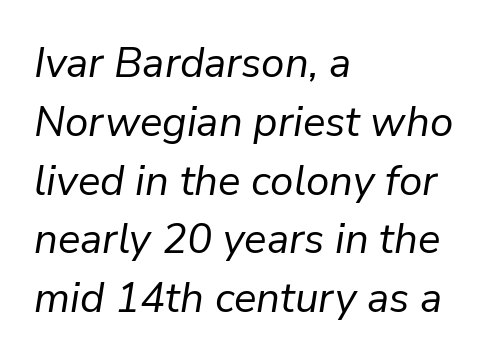
Q: Is the text bold? A: No.
Q: Is the text italic (slanted)? A: Yes, it leans right by about 9 degrees.
Q: Is the text underlined? A: No.
Q: How is the paragraph aligned? A: Left-aligned.
Q: Is the spacing between letters normal or unusually wide? A: Normal.
Q: Is the spacing between lines tight, normal or loose? A: Normal.
Q: Width (condensed, normal, or wide)? A: Normal.
Q: Stroke contrast? A: Low.
Q: x-height? A: Medium.
Q: Monospaced? A: No.
